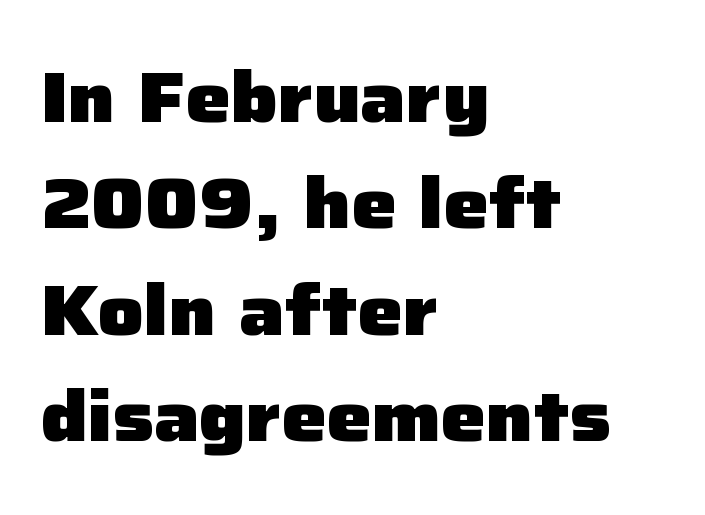
{"serif": "no", "italic": "no", "bold": "yes", "weight": "heavy", "width": "normal", "stroke_contrast": "low", "x_height": "medium", "monospaced": "no", "underline": "no", "align": "left", "line_spacing": "normal", "line_spacing_ratio": 1.5, "letter_spacing": "normal", "letter_spacing_em": 0.0, "glyph_px": 71}
